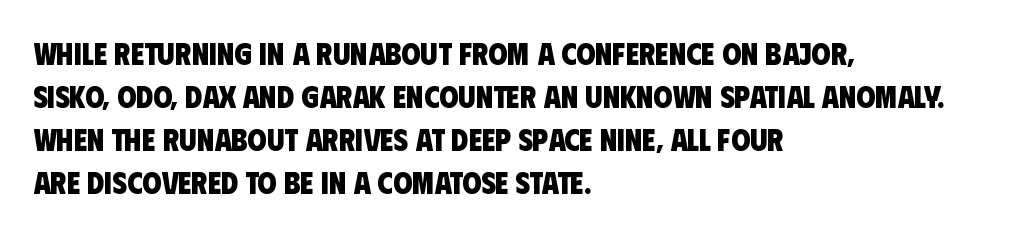
Q: Is the text bold? A: Yes.
Q: Is the typeface a serif or a sans-serif typeface? A: Sans-serif.
Q: Is the text underlined? A: No.
Q: How is the paragraph aligned? A: Left-aligned.
Q: Is the spacing between letters normal or unusually wide? A: Normal.
Q: Is the spacing between lines tight, normal or loose? A: Normal.
Q: Width (condensed, normal, or wide)? A: Condensed.
Q: Stroke contrast? A: Low.
Q: x-height? A: Large.
Q: Monospaced? A: No.
